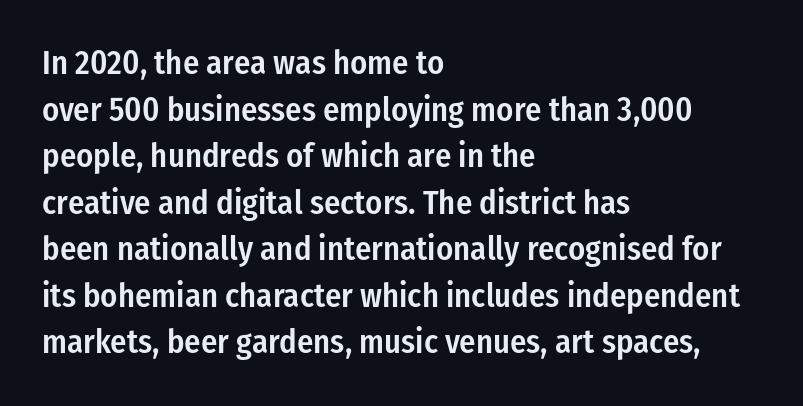
Q: Is the text bold? A: Semi-bold.
Q: Is the text italic (slanted)? A: No, it is upright.
Q: Is the typeface a serif or a sans-serif typeface? A: Sans-serif.
Q: Is the text underlined? A: No.
Q: How is the paragraph aligned? A: Left-aligned.
Q: Is the spacing between letters normal or unusually wide? A: Normal.
Q: Is the spacing between lines tight, normal or loose? A: Normal.
Q: Width (condensed, normal, or wide)? A: Condensed.
Q: Stroke contrast? A: Low.
Q: x-height? A: Medium.
Q: Monospaced? A: No.
